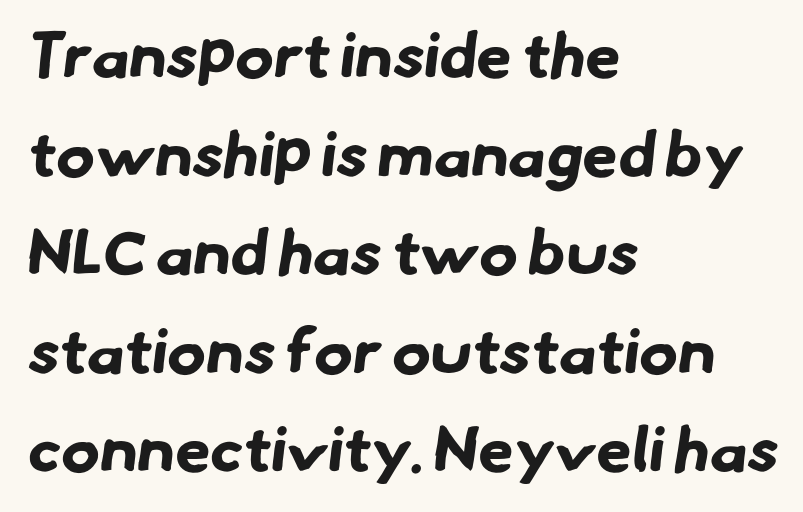
Q: Is the text bold? A: Yes.
Q: Is the typeface a serif or a sans-serif typeface? A: Sans-serif.
Q: Is the text underlined? A: No.
Q: How is the paragraph aligned? A: Left-aligned.
Q: Is the spacing between letters normal or unusually wide? A: Normal.
Q: Is the spacing between lines tight, normal or loose? A: Normal.
Q: Width (condensed, normal, or wide)? A: Normal.
Q: Stroke contrast? A: Low.
Q: x-height? A: Small.
Q: Monospaced? A: No.
